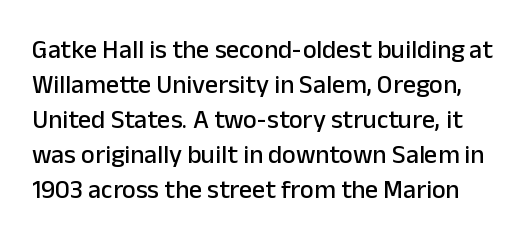
Q: Is the text italic (slanted)? A: No, it is upright.
Q: Is the text underlined? A: No.
Q: Is the spacing between letters normal or unusually wide? A: Normal.
Q: Is the spacing between lines tight, normal or loose? A: Normal.
